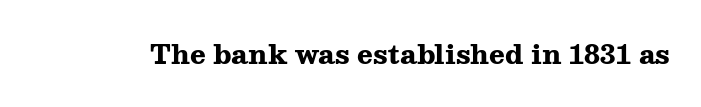
Only glyphs here, with clear space below each row. Rendered with straight, roman letterforms. The glyphs have the mass of a bold cut. Observe the ordinary spacing: letters are neighbours, not strangers.
